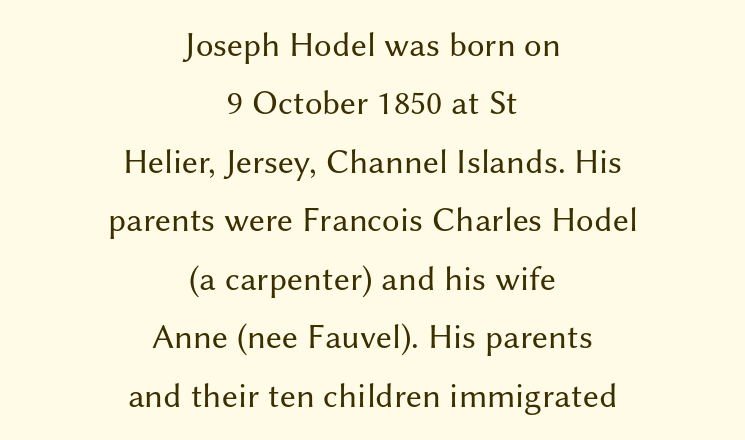
Leftover space on each line is divided equally before and after the words. What kind of face is this? One without serifs — a sans. Each word holds together tightly as a unit, with standard inter-letter gaps. Counters stay open thanks to moderate or lighter strokes. This rendering features lettering with no underline.
